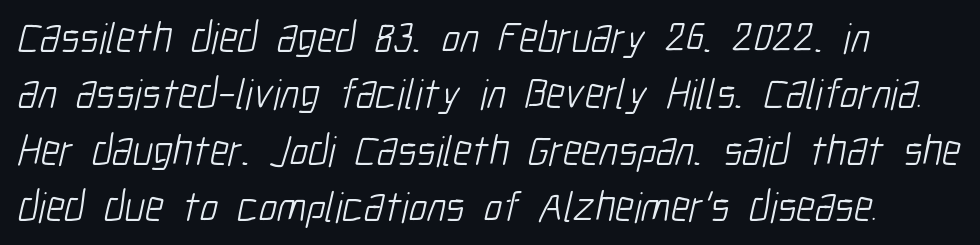
Q: Is the text bold? A: No.
Q: Is the typeface a serif or a sans-serif typeface? A: Sans-serif.
Q: Is the text underlined? A: No.
Q: How is the paragraph aligned? A: Left-aligned.
Q: Is the spacing between letters normal or unusually wide? A: Normal.
Q: Is the spacing between lines tight, normal or loose? A: Normal.
Q: Width (condensed, normal, or wide)? A: Condensed.
Q: Stroke contrast? A: Low.
Q: x-height? A: Medium.
Q: Monospaced? A: No.
